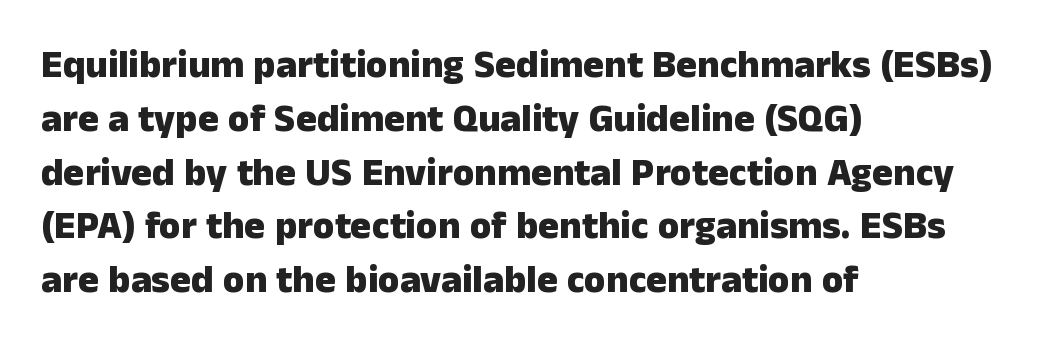
The type sits square on the baseline with zero lean. The specimen omits any rule beneath the text block's lines. The line texture is even and compact thanks to regular tracking. Short and long lines alike share a common starting point at left. A typesetter would call this proportional, since set widths differ per character.
